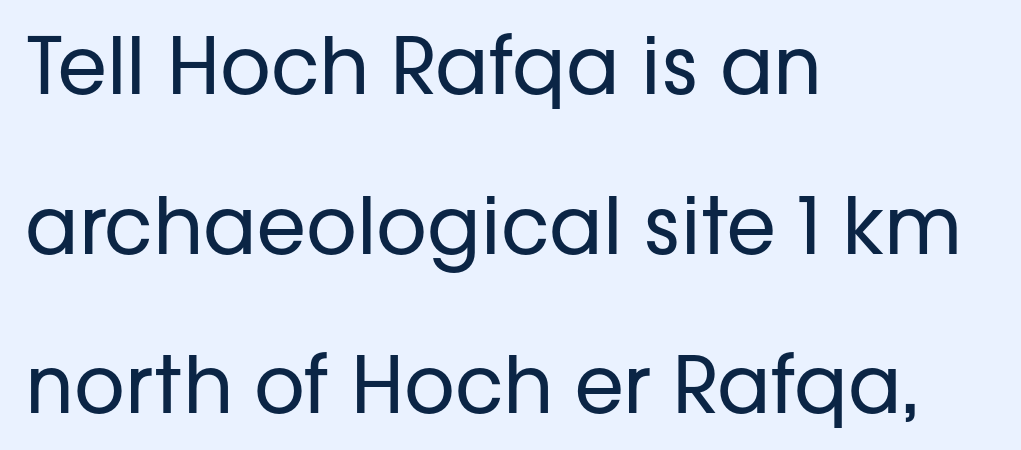
The image shows 79 px regular-weight sans-serif type, upright; set left-aligned, loose line spacing (2.02x), normal letter spacing, not underlined; low stroke contrast and a medium x-height.
